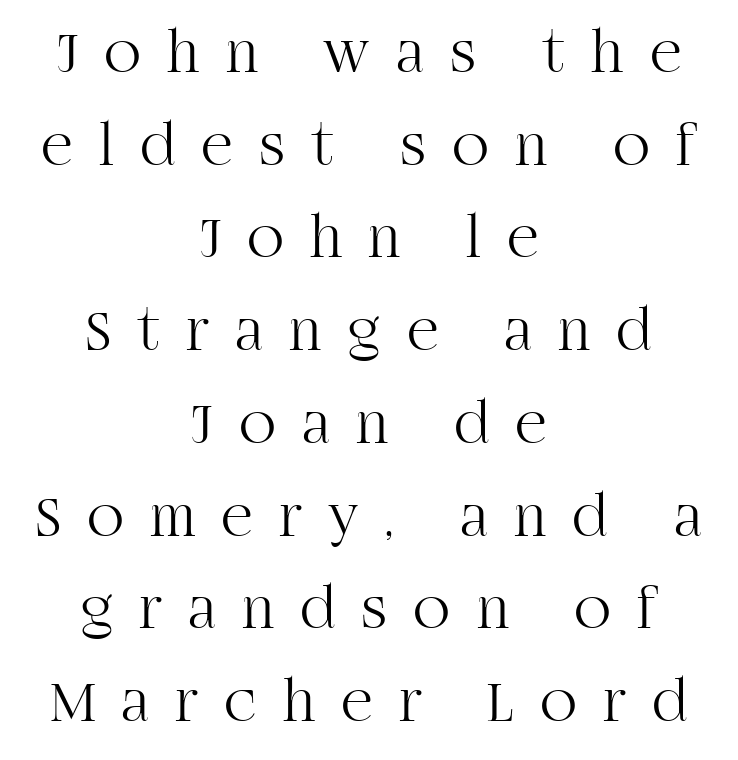
Q: Is the text bold? A: No.
Q: Is the text italic (slanted)? A: No, it is upright.
Q: Is the typeface a serif or a sans-serif typeface? A: Serif.
Q: Is the text underlined? A: No.
Q: How is the paragraph aligned? A: Centered.
Q: Is the spacing between letters normal or unusually wide? A: Unusually wide.
Q: Is the spacing between lines tight, normal or loose? A: Normal.
Q: Width (condensed, normal, or wide)? A: Normal.
Q: Stroke contrast? A: High.
Q: x-height? A: Large.
Q: Monospaced? A: No.
